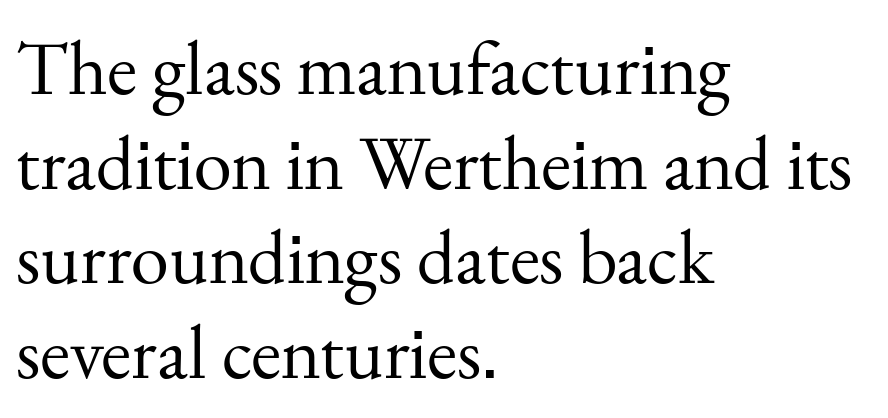
Q: Is the text bold? A: No.
Q: Is the text italic (slanted)? A: No, it is upright.
Q: Is the typeface a serif or a sans-serif typeface? A: Serif.
Q: Is the text underlined? A: No.
Q: How is the paragraph aligned? A: Left-aligned.
Q: Is the spacing between letters normal or unusually wide? A: Normal.
Q: Width (condensed, normal, or wide)? A: Normal.
Q: Stroke contrast? A: Medium.
Q: x-height? A: Small.
Q: Monospaced? A: No.
